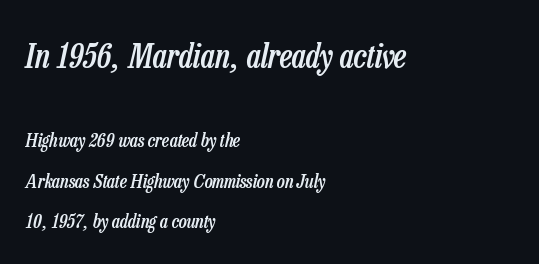
The image shows 33 px semibold, condensed type, italic (leaning right); set left-aligned, loose line spacing (2.14x), normal letter spacing, not underlined; the first (top) block is 1.74x larger; low stroke contrast and a medium x-height.
